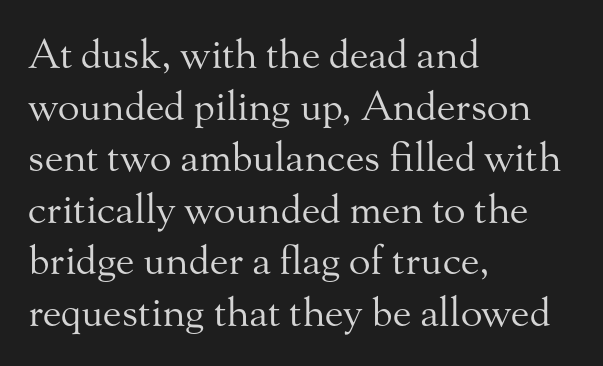
{"serif": "yes", "italic": "no", "bold": "no", "weight": "regular", "width": "normal", "stroke_contrast": "medium", "x_height": "small", "monospaced": "no", "underline": "no", "align": "left", "line_spacing": "normal", "line_spacing_ratio": 1.29, "letter_spacing": "normal", "letter_spacing_em": 0.0, "glyph_px": 40}
